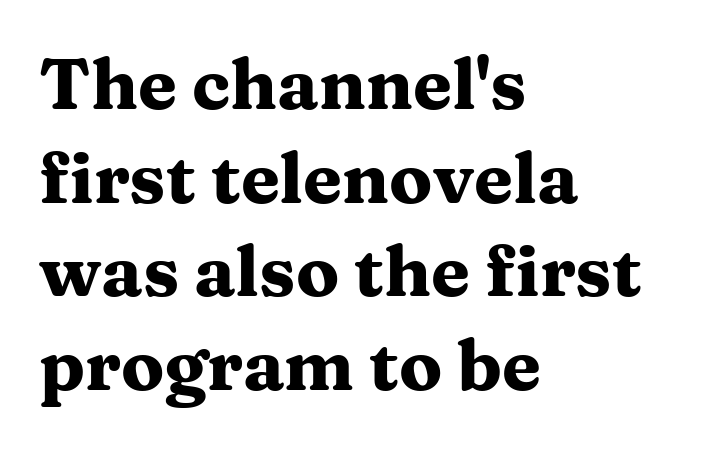
Check where the strokes stop: tiny serifs finish them off. Does the lettering tilt? It doesn't — this is upright. A classic flush-left, rag-right setting is used for this passage. Descenders are the only things crossing below the line.
